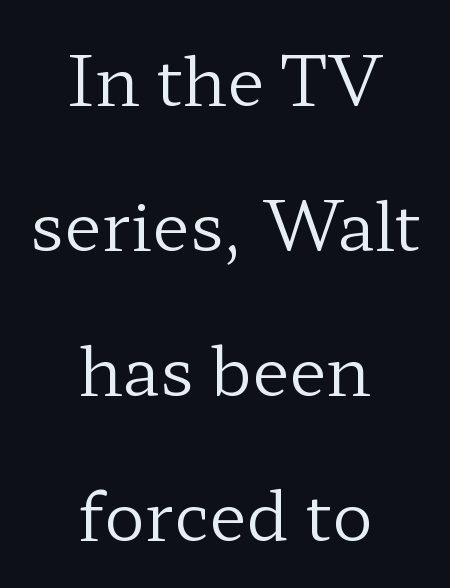
Q: Is the text bold? A: No.
Q: Is the text italic (slanted)? A: No, it is upright.
Q: Is the typeface a serif or a sans-serif typeface? A: Serif.
Q: Is the text underlined? A: No.
Q: How is the paragraph aligned? A: Centered.
Q: Is the spacing between letters normal or unusually wide? A: Normal.
Q: Is the spacing between lines tight, normal or loose? A: Loose.
Q: Width (condensed, normal, or wide)? A: Wide.
Q: Stroke contrast? A: Low.
Q: x-height? A: Medium.
Q: Monospaced? A: No.
